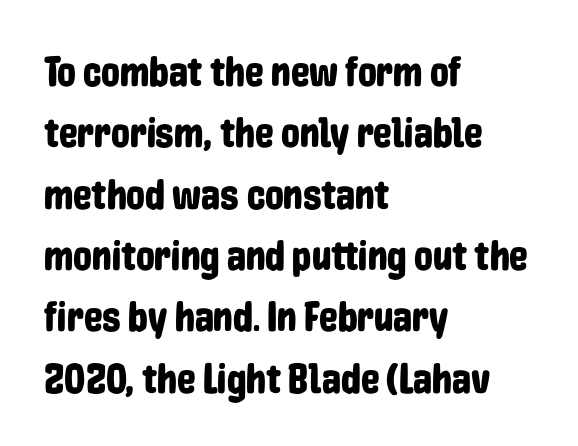
{"serif": "no", "italic": "no", "width": "condensed", "stroke_contrast": "low", "x_height": "medium", "monospaced": "no", "underline": "no", "align": "left", "line_spacing": "normal", "line_spacing_ratio": 1.46, "letter_spacing": "normal", "letter_spacing_em": 0.0, "glyph_px": 42}
